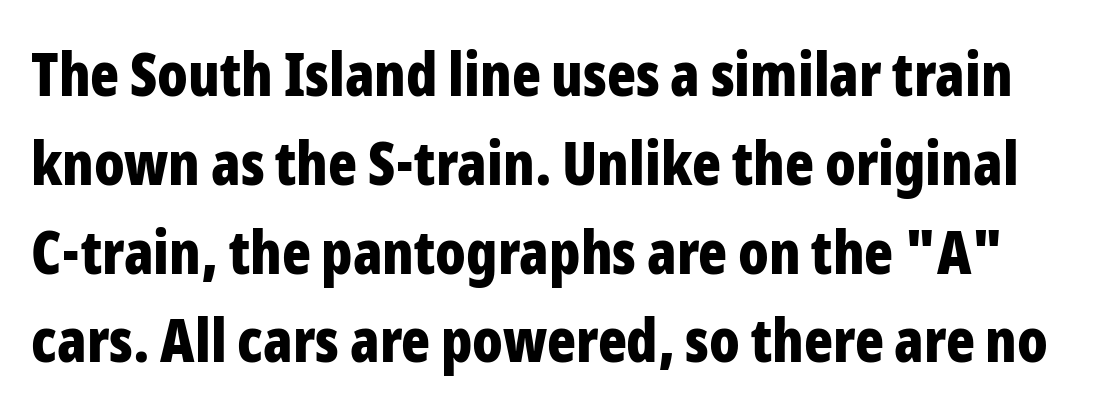
{"serif": "no", "italic": "no", "bold": "yes", "weight": "bold", "width": "condensed", "stroke_contrast": "low", "x_height": "medium", "monospaced": "no", "underline": "no", "line_spacing": "normal", "line_spacing_ratio": 1.48, "letter_spacing": "normal", "letter_spacing_em": 0.0, "glyph_px": 60}
